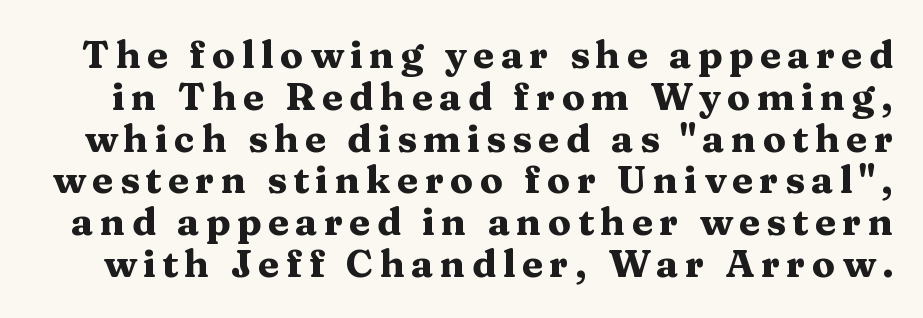
These lines huddle together more closely than default settings would place them. Characters remain perfectly vertical along every line. The glyphs are unaccompanied by any horizontal stroke below them. The rendering uses a bold face; every stroke is thick and dark. Here the designer chose a conventional face with non-uniform glyph widths. Old-style or modern, the face here clearly has serifs.
